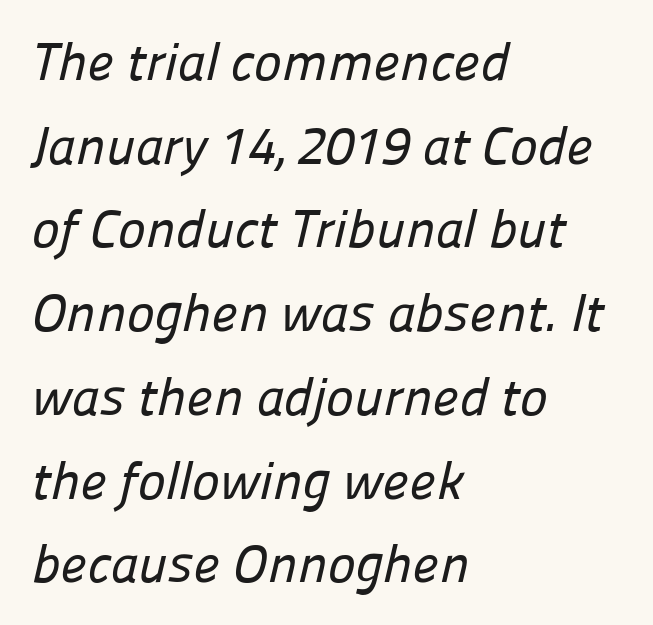
The image shows 53 px sans-serif type; set left-aligned, normal line spacing (1.58x), normal letter spacing, not underlined; low stroke contrast and a medium x-height.
